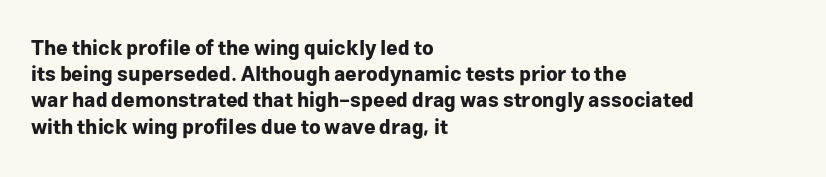
{"italic": "no", "bold": "yes", "underline": "no", "align": "left", "line_spacing": "normal", "line_spacing_ratio": 1.31, "letter_spacing": "normal", "letter_spacing_em": 0.0, "glyph_px": 20}
